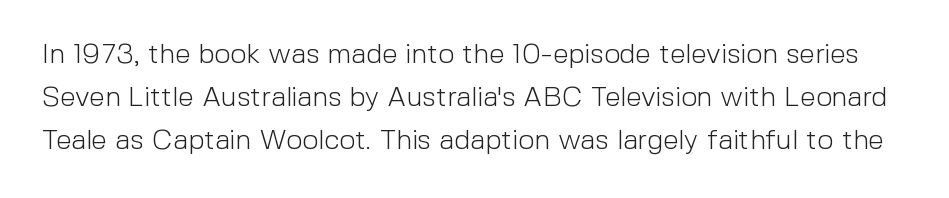
The letters stand straight up with perfectly vertical stems. Weight: not bold — regular or lighter. Regarding leading, the lines here are spaced in the standard way. Glance below the letters and you will spot only blank space.
